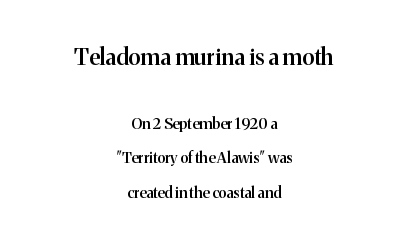
The image shows 23 px text type, upright; set centered, loose line spacing (2.31x), normal letter spacing, not underlined; the first (top) block is 1.53x larger.
